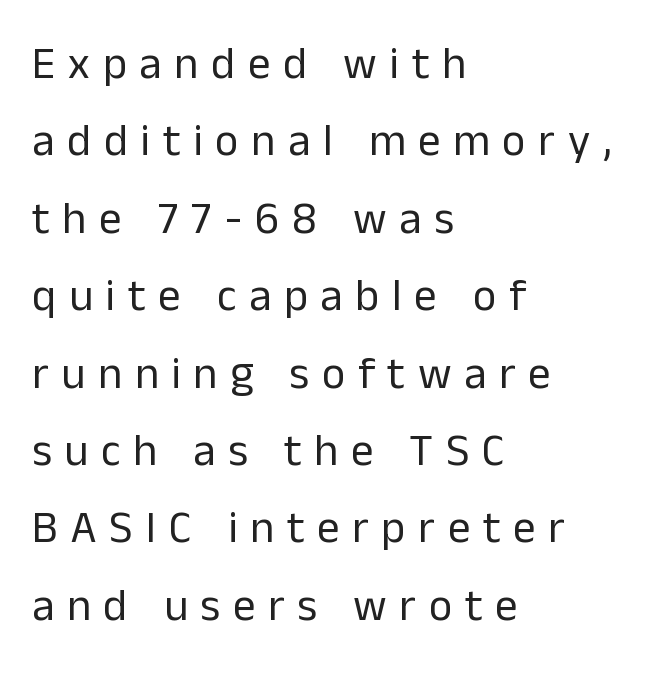
The rendering uses natural spacing where letterforms have individual widths. The passage shown is not underscored anywhere. This sample is left-justified, so line endings fall wherever the words run out. In terms of letterspacing, this is a distinctly airy, spread setting.
